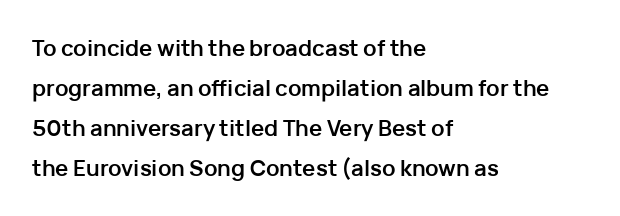
Tall strokes in this sample are plumb rather than angled. Look at the tracking — it's just the regular setting, nothing added. Where is the straight margin? On the left. Plain, unruled lines of type. Plenty of ink on the page — the face is bold.
